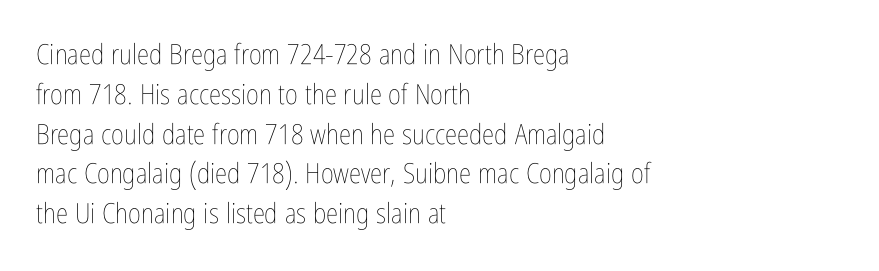
A clean baseline with only descenders dipping below it. Character widths vary here, with narrow letters taking less room than wide ones. The weight would be labelled regular, book, light, or lighter still. The typography opts for an upright posture over an oblique one. No extra tracking has been applied to these lines. Layout note: lines flush left.
